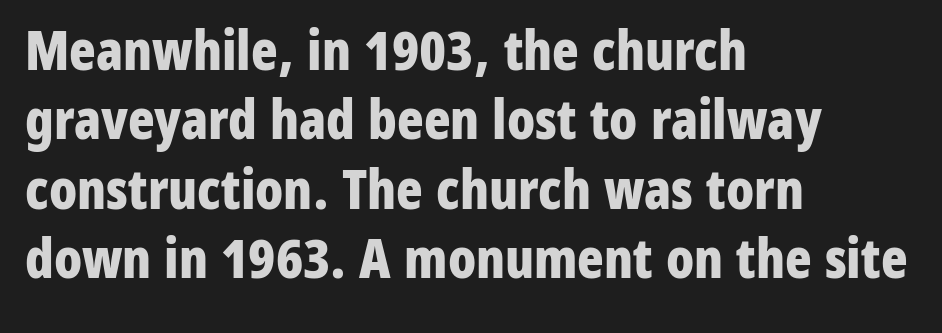
The image shows 55 px bold, condensed sans-serif type, upright; set left-aligned, normal line spacing (1.26x), normal letter spacing, not underlined; low stroke contrast and a medium x-height.
